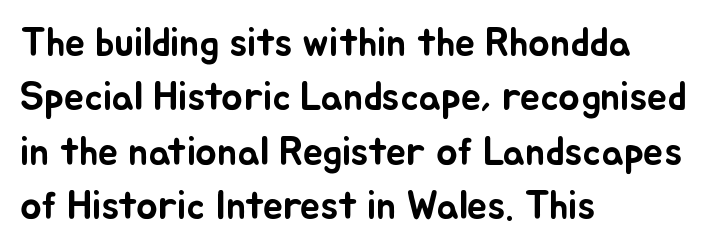
Q: Is the text italic (slanted)? A: No, it is upright.
Q: Is the text underlined? A: No.
Q: How is the paragraph aligned? A: Left-aligned.
Q: Is the spacing between letters normal or unusually wide? A: Normal.
Q: Is the spacing between lines tight, normal or loose? A: Normal.
Q: Width (condensed, normal, or wide)? A: Normal.
Q: Stroke contrast? A: Low.
Q: x-height? A: Small.
Q: Monospaced? A: No.
